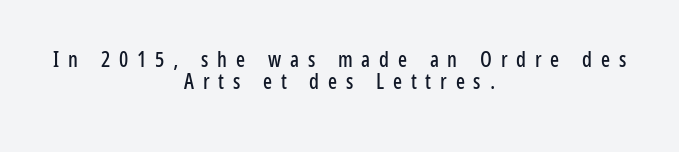
{"italic": "no", "underline": "no", "align": "center", "line_spacing": "tight", "line_spacing_ratio": 1.06, "letter_spacing": "wide", "letter_spacing_em": 0.42, "glyph_px": 21}
